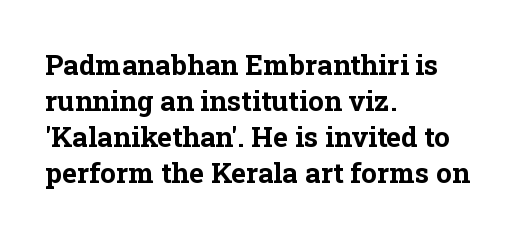
{"serif": "yes", "italic": "no", "bold": "yes", "weight": "bold", "width": "normal", "stroke_contrast": "low", "x_height": "medium", "monospaced": "no", "underline": "no", "align": "left", "line_spacing": "normal", "line_spacing_ratio": 1.28, "letter_spacing": "normal", "letter_spacing_em": 0.0, "glyph_px": 28}
